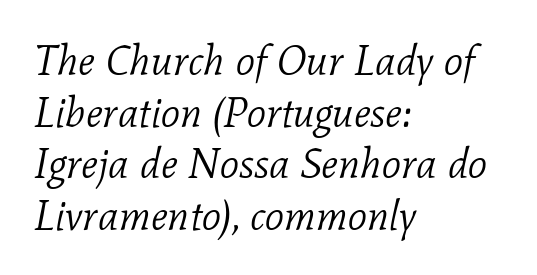
Q: Is the text bold? A: No.
Q: Is the text italic (slanted)? A: Yes, it leans right by about 11 degrees.
Q: Is the typeface a serif or a sans-serif typeface? A: Serif.
Q: Is the text underlined? A: No.
Q: How is the paragraph aligned? A: Left-aligned.
Q: Is the spacing between letters normal or unusually wide? A: Normal.
Q: Width (condensed, normal, or wide)? A: Normal.
Q: Stroke contrast? A: Low.
Q: x-height? A: Medium.
Q: Monospaced? A: No.
